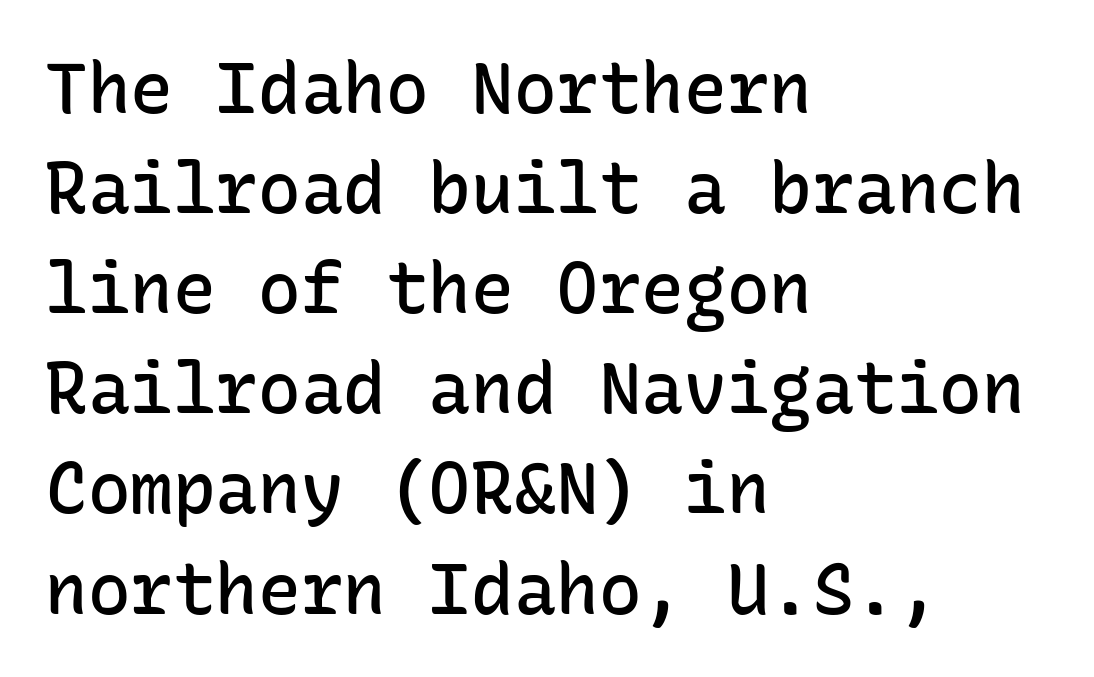
The image shows 71 px semibold sans-serif type, upright, monospaced; set left-aligned, normal line spacing (1.41x), normal letter spacing, not underlined; low stroke contrast and a medium x-height.
